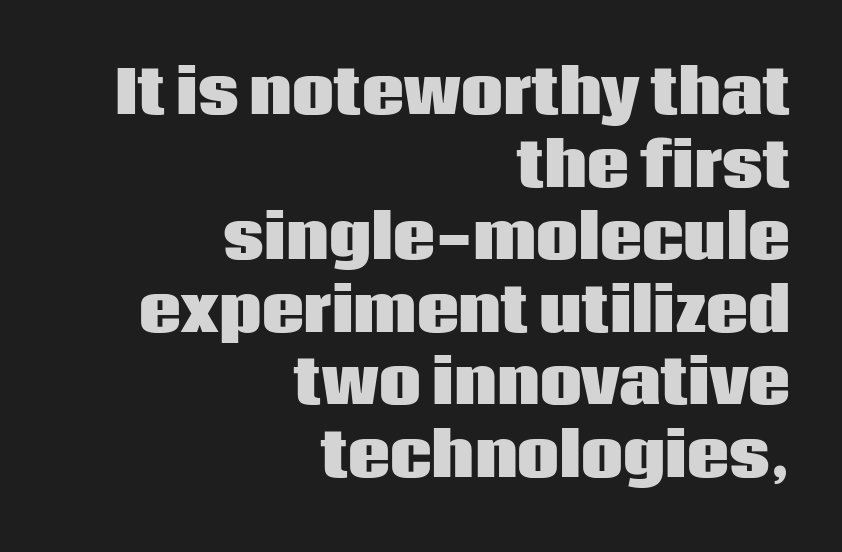
Q: Is the text bold? A: Yes.
Q: Is the text italic (slanted)? A: No, it is upright.
Q: Is the typeface a serif or a sans-serif typeface? A: Sans-serif.
Q: Is the text underlined? A: No.
Q: How is the paragraph aligned? A: Right-aligned.
Q: Is the spacing between letters normal or unusually wide? A: Normal.
Q: Width (condensed, normal, or wide)? A: Normal.
Q: Stroke contrast? A: Low.
Q: x-height? A: Large.
Q: Monospaced? A: No.
